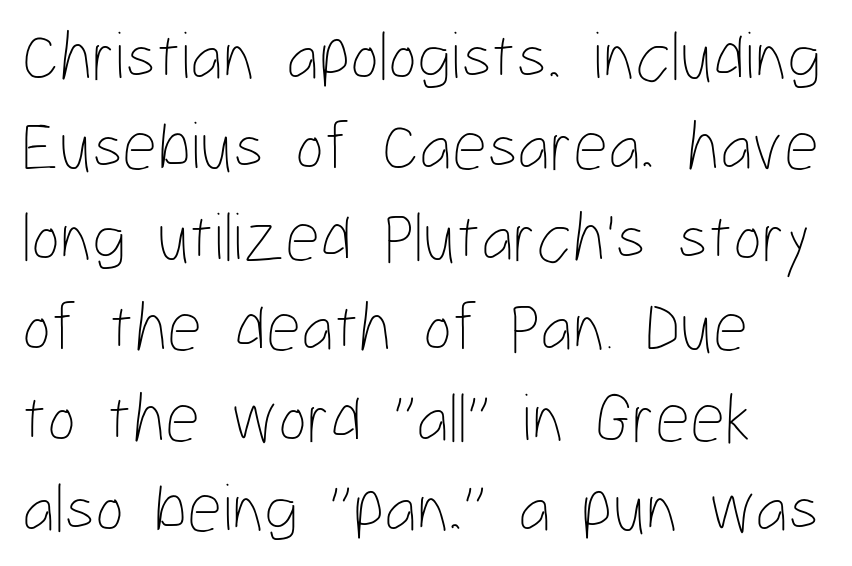
The image shows 69 px thin, condensed type, upright; set left-aligned, normal line spacing (1.31x), normal letter spacing, not underlined; low stroke contrast and a medium x-height.
